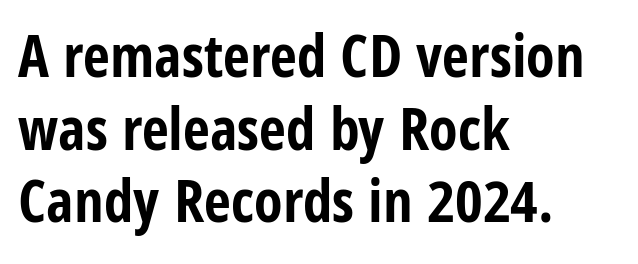
The image shows 59 px bold, condensed sans-serif type, upright; set left-aligned, line spacing 1.23x, normal letter spacing, not underlined; low stroke contrast and a large x-height.
